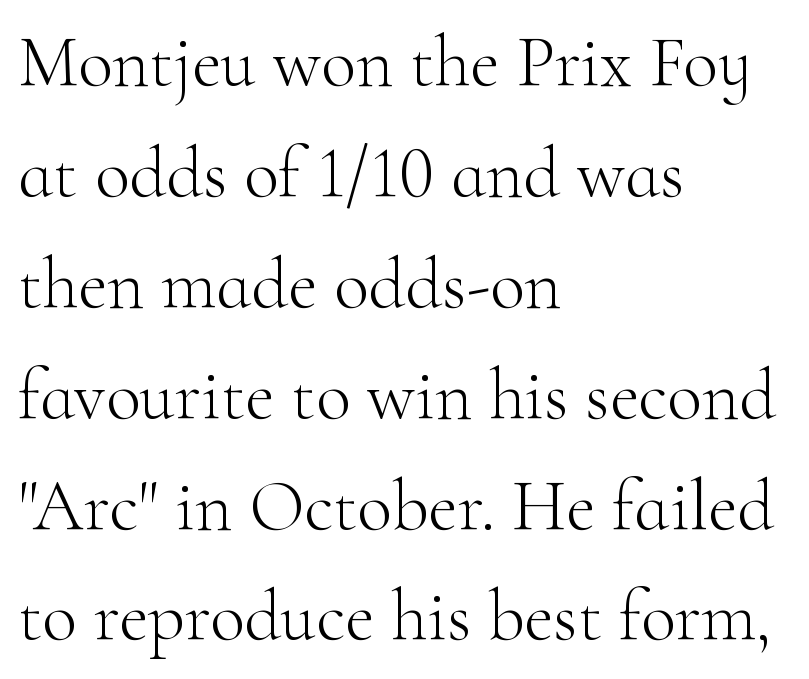
Q: Is the text bold? A: No.
Q: Is the text italic (slanted)? A: No, it is upright.
Q: Is the typeface a serif or a sans-serif typeface? A: Serif.
Q: Is the text underlined? A: No.
Q: How is the paragraph aligned? A: Left-aligned.
Q: Is the spacing between letters normal or unusually wide? A: Normal.
Q: Is the spacing between lines tight, normal or loose? A: Normal.
Q: Width (condensed, normal, or wide)? A: Normal.
Q: Stroke contrast? A: High.
Q: x-height? A: Small.
Q: Monospaced? A: No.
